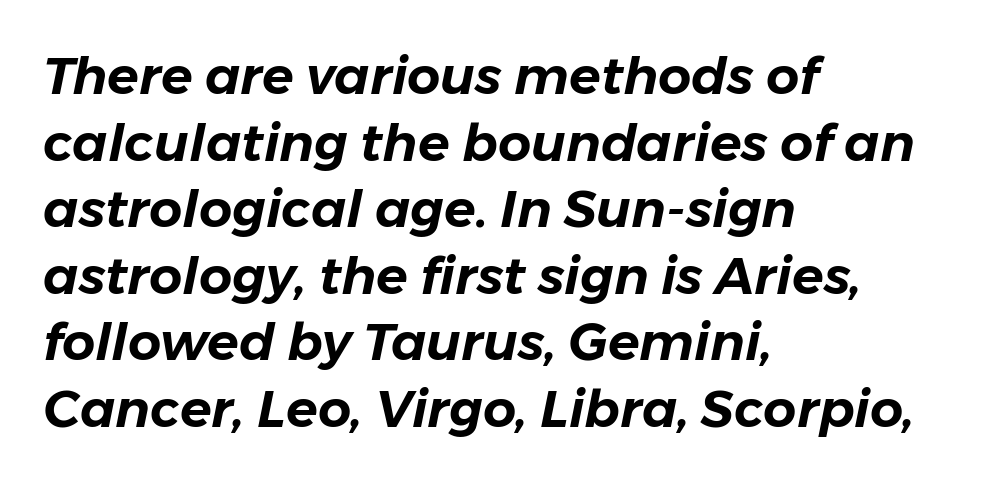
Nobody drew a line under any word here. Notice how the passage keeps a crisp vertical edge on the left only. The text carries the slant typical of an italic or oblique font. Students, note that the glyphs here touch the page at normal intervals.
